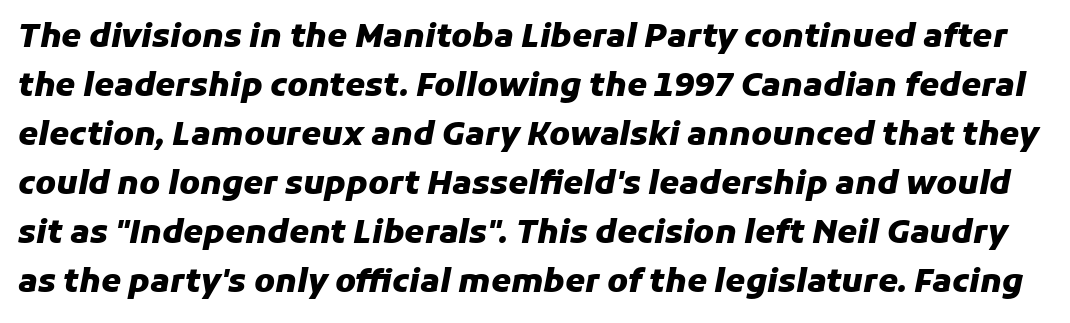
Think of a printed novel: that variable character pitch is what you see here. In terms of weight, the rendering is a true, heavy bold. Glance below the letters and you will spot only blank space. Observe the ordinary spacing: letters are neighbours, not strangers. Designer's note — italics engaged.
